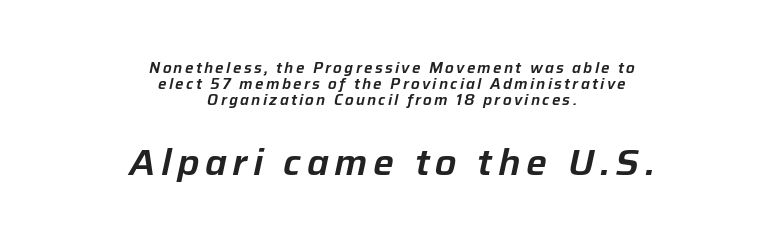
Q: Is the text italic (slanted)? A: Yes, it leans right by about 12 degrees.
Q: Is the text underlined? A: No.
Q: How is the paragraph aligned? A: Centered.
Q: Is the spacing between lines tight, normal or loose? A: Tight.
Q: Which block of text is set in a larger size, the first (top) or the second (bottom)? A: The second (bottom) one.
Q: Width (condensed, normal, or wide)? A: Normal.
Q: Stroke contrast? A: Low.
Q: x-height? A: Medium.
Q: Monospaced? A: No.
